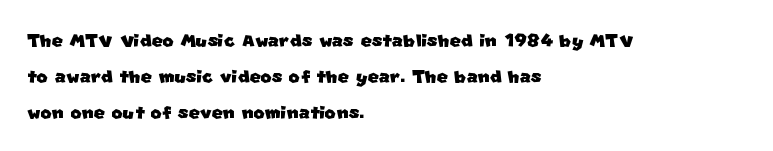
The image shows 24 px text type; set left-aligned, normal line spacing (1.5x), normal letter spacing, not underlined.
